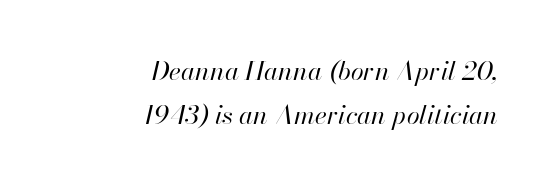
Q: Is the text bold? A: No.
Q: Is the text italic (slanted)? A: Yes, it leans right by about 13 degrees.
Q: Is the text underlined? A: No.
Q: How is the paragraph aligned? A: Right-aligned.
Q: Is the spacing between letters normal or unusually wide? A: Normal.
